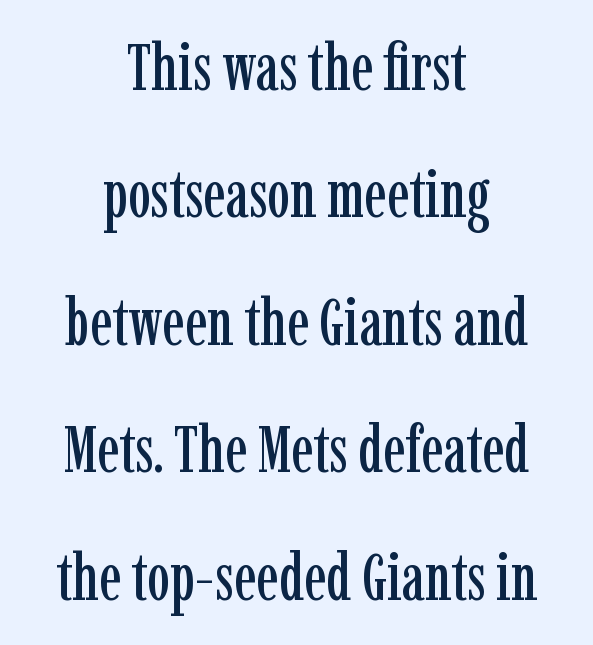
The vertical gap from one line to the next is large. Nothing unusual about the tracking: characters are spaced as the font intends. Little horizontal feet cap the strokes, marking this as serif type. Descender tails drop into unmarked territory.
